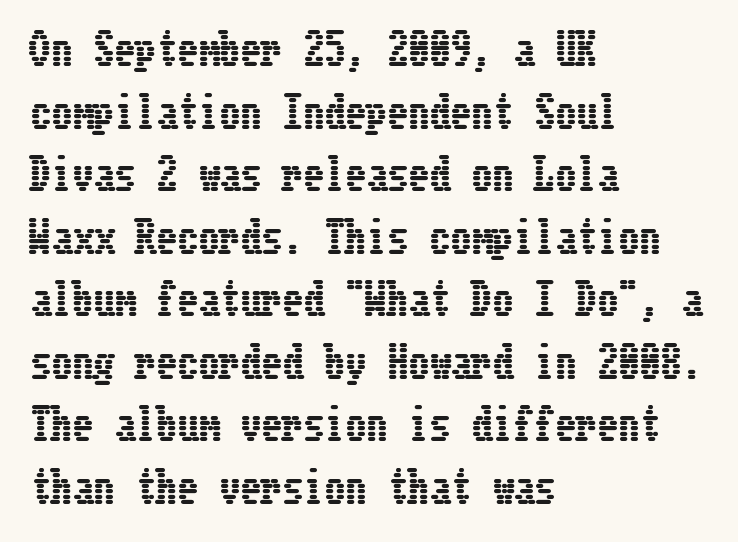
The image shows 42 px condensed type, upright; set left-aligned, normal line spacing (1.49x), normal letter spacing, not underlined; low stroke contrast and a medium x-height.
